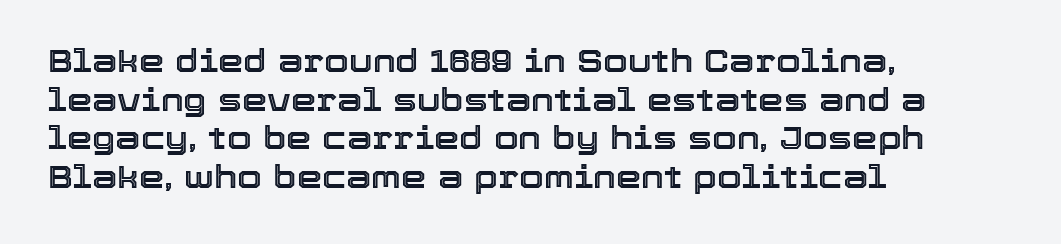
Q: Is the text italic (slanted)? A: No, it is upright.
Q: Is the text underlined? A: No.
Q: How is the paragraph aligned? A: Left-aligned.
Q: Is the spacing between letters normal or unusually wide? A: Normal.
Q: Width (condensed, normal, or wide)? A: Normal.
Q: x-height? A: Medium.
Q: Monospaced? A: No.
